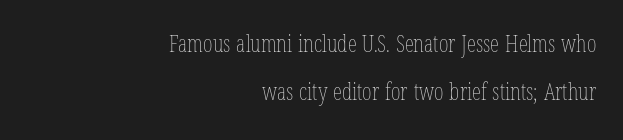
{"italic": "no", "bold": "no", "underline": "no", "align": "right", "line_spacing": "loose", "line_spacing_ratio": 2.1, "letter_spacing": "normal", "letter_spacing_em": 0.0, "glyph_px": 23}
